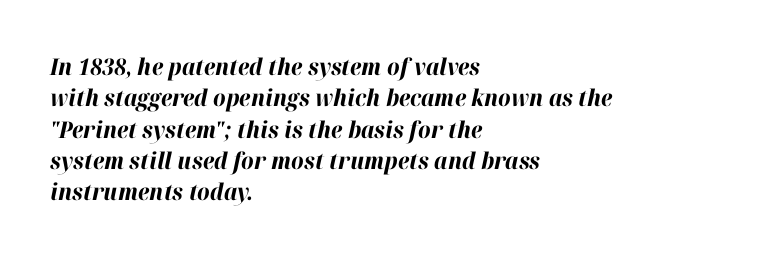
{"italic": "yes", "lean": "right", "slant_degrees": 12, "bold": "yes", "underline": "no", "align": "left", "line_spacing": "normal", "line_spacing_ratio": 1.36, "letter_spacing": "normal", "letter_spacing_em": 0.0, "glyph_px": 23}
